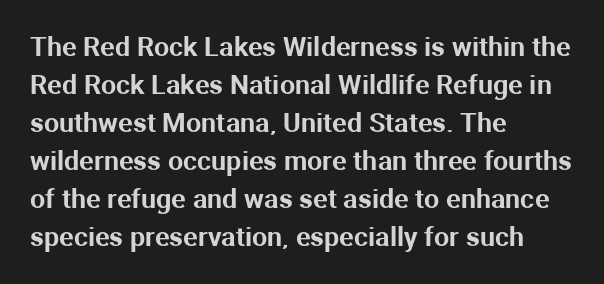
Q: Is the text italic (slanted)? A: No, it is upright.
Q: Is the text underlined? A: No.
Q: How is the paragraph aligned? A: Left-aligned.
Q: Is the spacing between letters normal or unusually wide? A: Normal.
Q: Is the spacing between lines tight, normal or loose? A: Normal.
